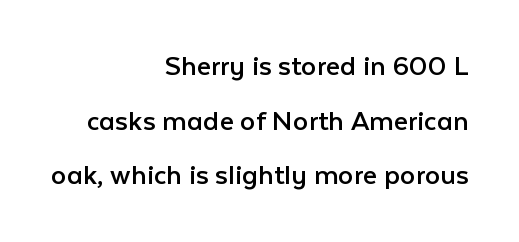
{"serif": "no", "italic": "no", "bold": "no", "weight": "regular", "width": "normal", "stroke_contrast": "low", "x_height": "medium", "monospaced": "no", "underline": "no", "align": "right", "line_spacing_ratio": 1.76, "letter_spacing": "normal", "letter_spacing_em": 0.0, "glyph_px": 31}
